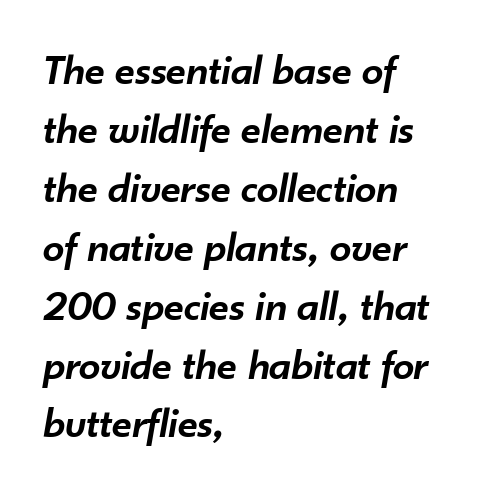
Each row of text sits above clean, open space. The passage shown is typed in a proportional face where columns would drift. How would I describe the line gaps? Plain and ordinary. When letters slant like this, we call the style italic. Reading down the block, your eye returns to a fixed left position each line. Inter-character spacing is left at the font's built-in metrics.
